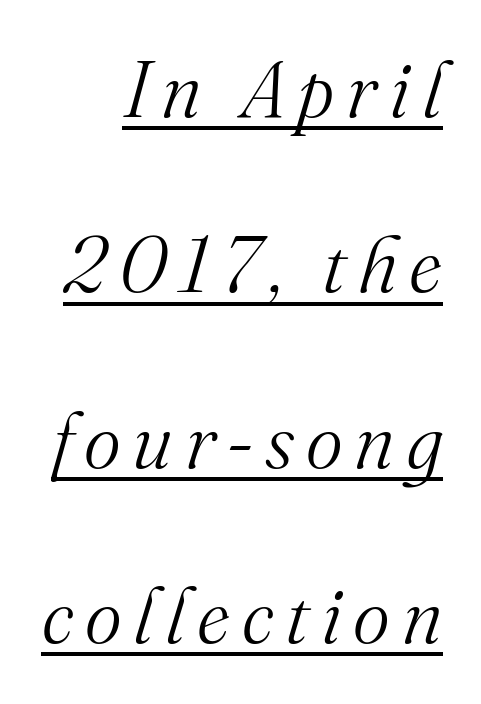
A typesetter would call this proportional, since set widths differ per character. This rendering features underlined lettering. Typographically, this falls in the serif category. Heaviness? Minimal to ordinary, like unemphasized prose. This is oblique type, the kind used for emphasis or titles.
